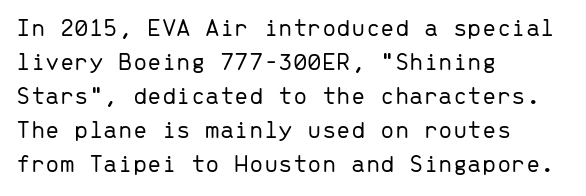
Q: Is the text bold? A: No.
Q: Is the text italic (slanted)? A: No, it is upright.
Q: Is the text underlined? A: No.
Q: How is the paragraph aligned? A: Left-aligned.
Q: Is the spacing between letters normal or unusually wide? A: Normal.
Q: Is the spacing between lines tight, normal or loose? A: Normal.
